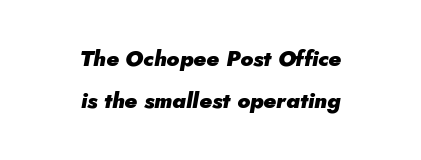
Vertically, the passage feels expansive, rows floating well apart. Each word holds together tightly as a unit, with standard inter-letter gaps. The space beneath each line is pristine and unruled. Leftover space on each line is divided equally before and after the words.
